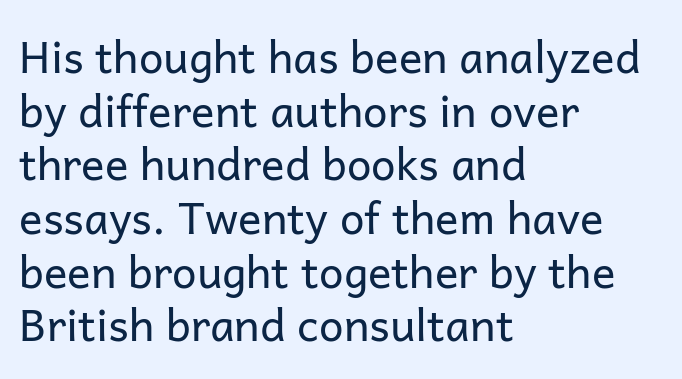
No extra ink here — the face is not bold. Notice how the passage keeps a crisp vertical edge on the left only. These lines are rendered in a variable-pitch font. A bare baseline throughout the passage. A sans-serif font was chosen for this passage. Style check: upright.
